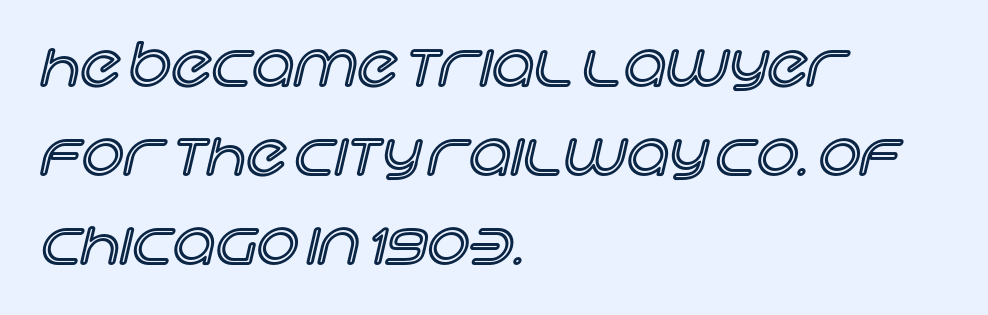
Q: Is the text italic (slanted)? A: Yes.
Q: Is the text underlined? A: No.
Q: How is the paragraph aligned? A: Left-aligned.
Q: Is the spacing between letters normal or unusually wide? A: Normal.
Q: Is the spacing between lines tight, normal or loose? A: Normal.
Q: Width (condensed, normal, or wide)? A: Normal.
Q: x-height? A: Large.
Q: Monospaced? A: No.
